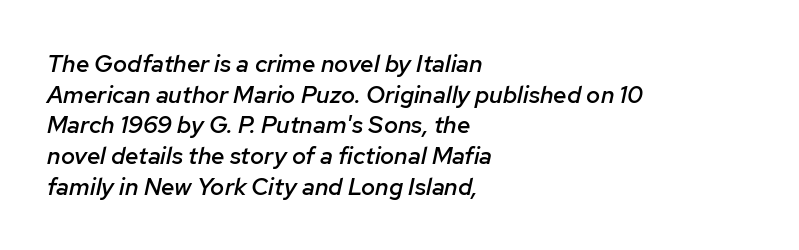
Q: Is the text bold? A: Semi-bold.
Q: Is the text italic (slanted)? A: Yes, it leans right by about 12 degrees.
Q: Is the text underlined? A: No.
Q: How is the paragraph aligned? A: Left-aligned.
Q: Is the spacing between letters normal or unusually wide? A: Normal.
Q: Is the spacing between lines tight, normal or loose? A: Normal.
